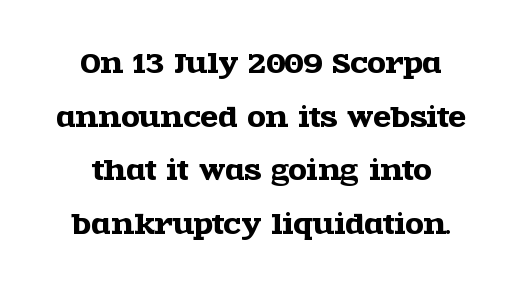
The letters stand straight up with perfectly vertical stems. The space directly below the letters is spotless. These lines are centered, leaving both edges ragged. What's the leading like? Stretched, with rows far apart. Observe the ordinary spacing: letters are neighbours, not strangers.
